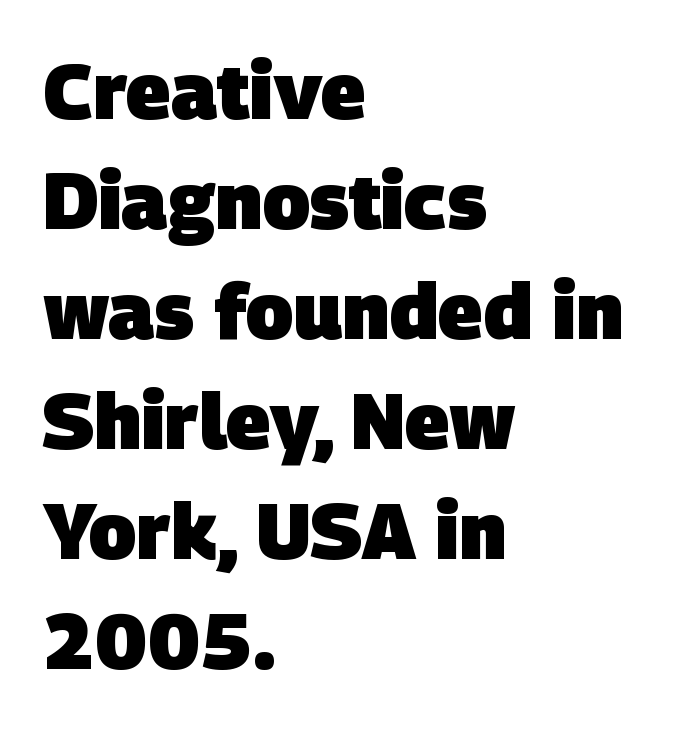
The image shows 78 px heavy sans-serif type; set left-aligned, normal line spacing (1.41x), normal letter spacing, not underlined; low stroke contrast and a large x-height.
